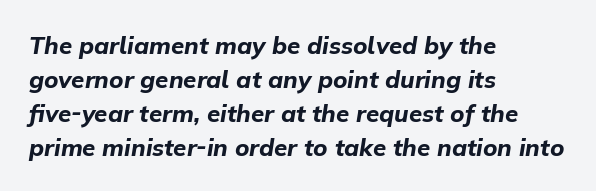
{"italic": "yes", "lean": "right", "slant_degrees": 9, "bold": "yes", "underline": "no", "align": "left", "line_spacing": "normal", "line_spacing_ratio": 1.41, "letter_spacing": "normal", "letter_spacing_em": 0.0, "glyph_px": 24}
